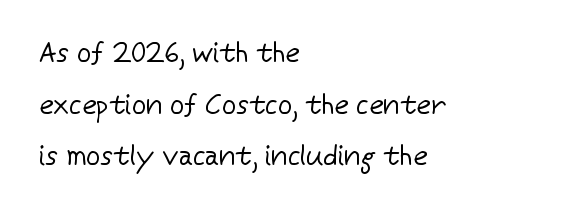
{"serif": "no", "italic": "no", "bold": "no", "weight": "regular", "width": "normal", "stroke_contrast": "low", "x_height": "medium", "monospaced": "no", "underline": "no", "align": "left", "line_spacing_ratio": 1.84, "letter_spacing": "normal", "letter_spacing_em": 0.0, "glyph_px": 28}
